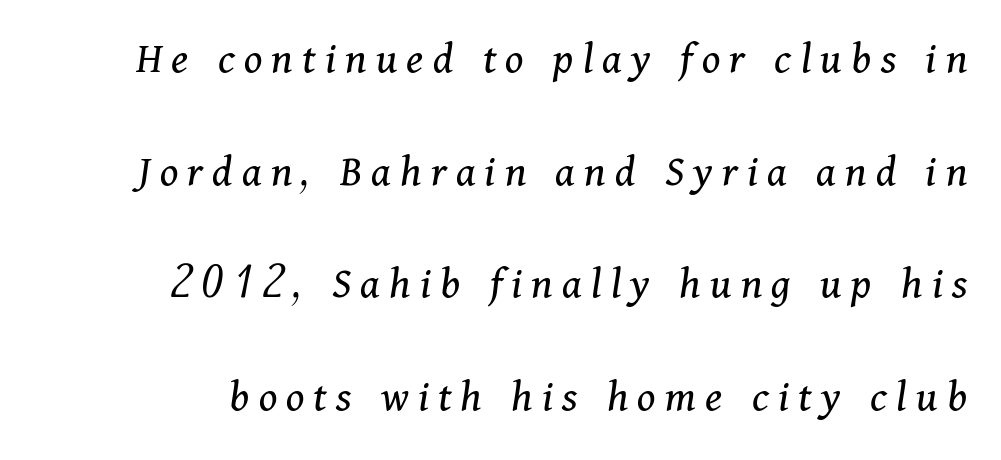
The image shows 46 px regular-weight serif type, italic (leaning right); set loose line spacing (2.45x), unusually wide letter spacing (+0.2 em), not underlined; medium stroke contrast and a medium x-height.
